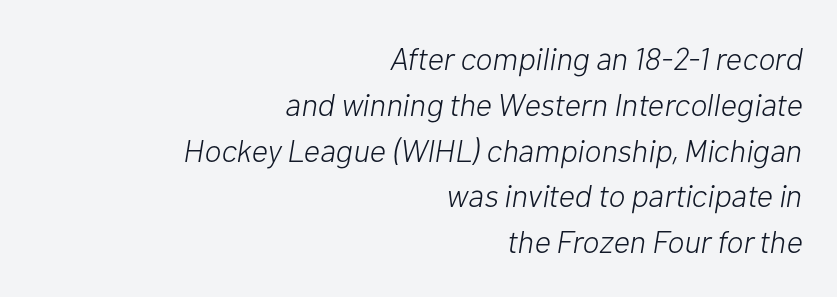
Q: Is the text bold? A: No.
Q: Is the text italic (slanted)? A: Yes, it leans right by about 10 degrees.
Q: Is the text underlined? A: No.
Q: How is the paragraph aligned? A: Right-aligned.
Q: Is the spacing between letters normal or unusually wide? A: Normal.
Q: Is the spacing between lines tight, normal or loose? A: Normal.
Q: Width (condensed, normal, or wide)? A: Normal.
Q: Stroke contrast? A: Low.
Q: x-height? A: Medium.
Q: Monospaced? A: No.
